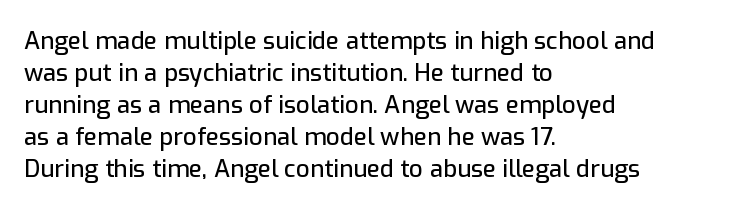
The image shows 24 px text type, upright; set left-aligned, normal line spacing (1.33x), normal letter spacing, not underlined.
